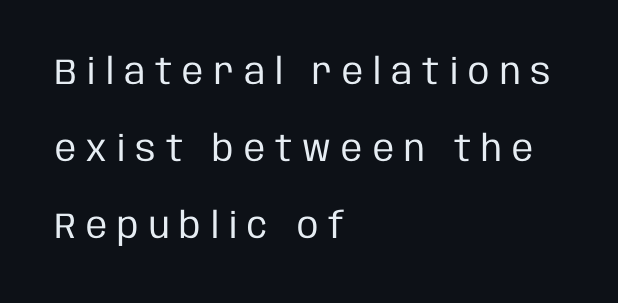
Horizontal alignment here is leftward, the default for most running prose. This sample trades compactness for vertical openness between lines. Varying glyph widths throughout — classic text-font behaviour. The font's upright variant was chosen for this text.
